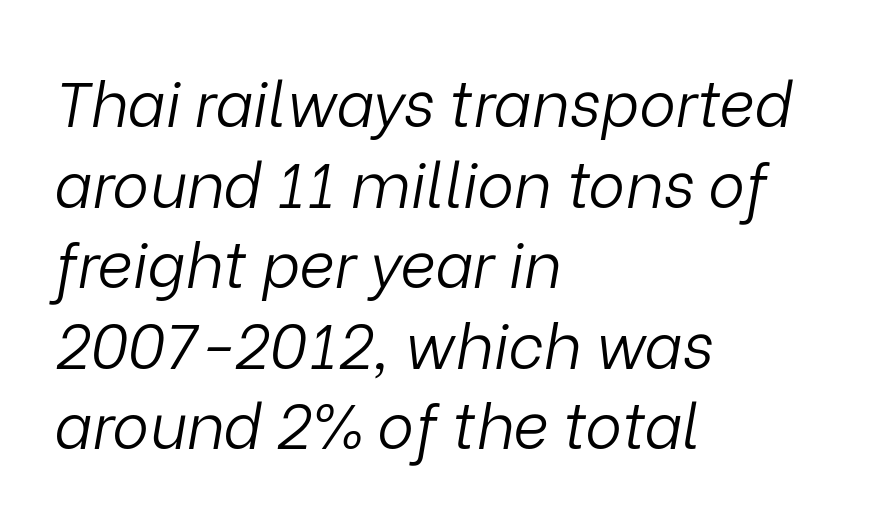
Q: Is the text bold? A: No.
Q: Is the text italic (slanted)? A: Yes, it leans right by about 9 degrees.
Q: Is the text underlined? A: No.
Q: How is the paragraph aligned? A: Left-aligned.
Q: Is the spacing between letters normal or unusually wide? A: Normal.
Q: Is the spacing between lines tight, normal or loose? A: Normal.
Q: Width (condensed, normal, or wide)? A: Normal.
Q: Stroke contrast? A: Low.
Q: x-height? A: Medium.
Q: Monospaced? A: No.
